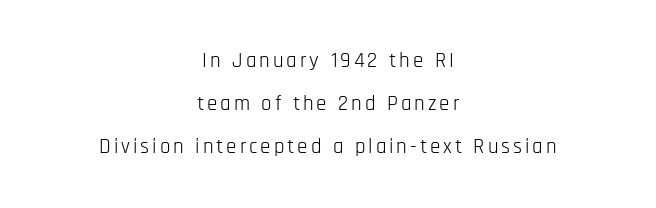
Q: Is the text bold? A: No.
Q: Is the text italic (slanted)? A: No, it is upright.
Q: Is the text underlined? A: No.
Q: How is the paragraph aligned? A: Centered.
Q: Is the spacing between lines tight, normal or loose? A: Loose.
